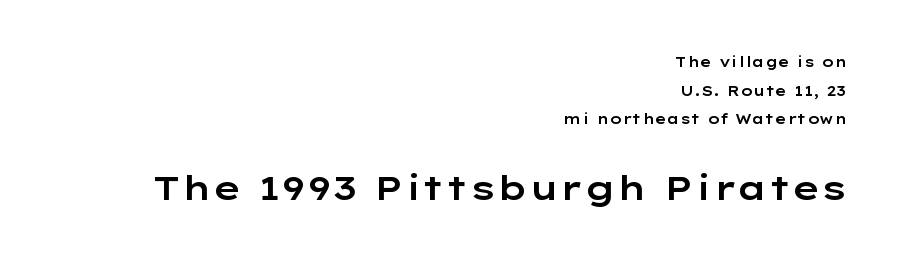
The image shows 34 px wide sans-serif type, upright; set right-aligned, loose line spacing (2.05x), normal letter spacing, not underlined; the second (bottom) block is 2.43x larger; low stroke contrast and a medium x-height.
